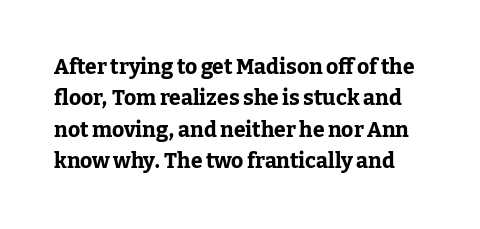
{"italic": "no", "bold": "yes", "underline": "no", "line_spacing": "normal", "line_spacing_ratio": 1.5, "letter_spacing": "normal", "letter_spacing_em": 0.0, "glyph_px": 21}
